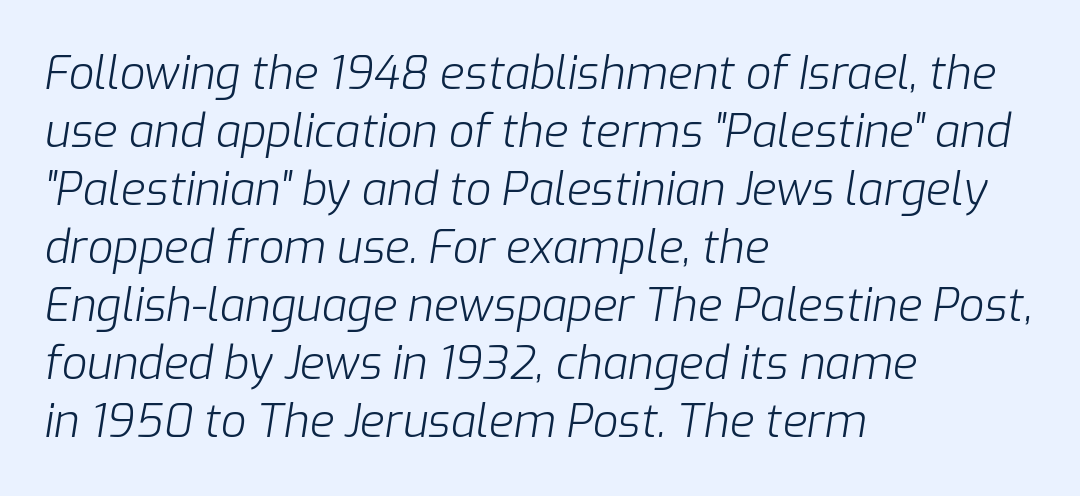
The image shows 45 px light type, italic (leaning right); set left-aligned, normal line spacing (1.29x), normal letter spacing, not underlined; low stroke contrast and a medium x-height.
